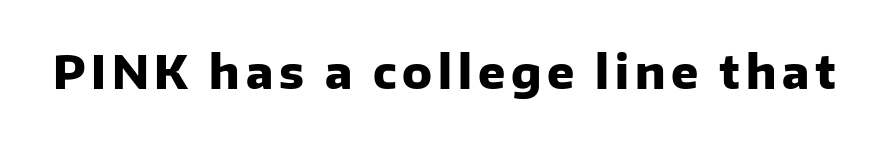
Q: Is the text bold? A: Yes.
Q: Is the text italic (slanted)? A: No, it is upright.
Q: Is the typeface a serif or a sans-serif typeface? A: Sans-serif.
Q: Is the text underlined? A: No.
Q: Width (condensed, normal, or wide)? A: Normal.
Q: Stroke contrast? A: Low.
Q: x-height? A: Medium.
Q: Monospaced? A: No.
